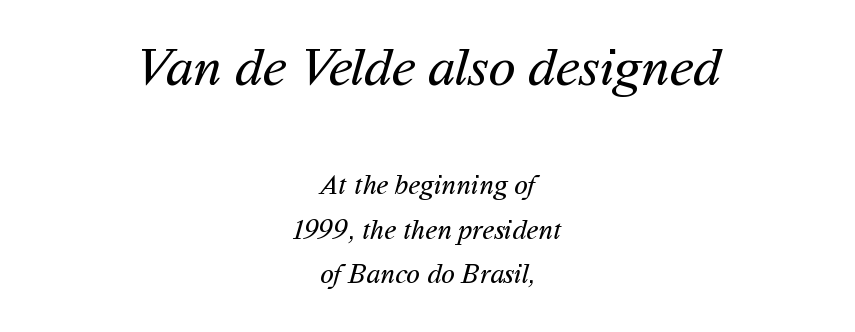
The passage shown has conventional tracking throughout. The passage shown stacks its lines at a standard gap. Caption: upper text group enlarged, lower text group reduced. Nope, no serifs anywhere on these letters. The paragraph has two soft edges and a firm central axis. Only glyphs here, with clear space below each row.
